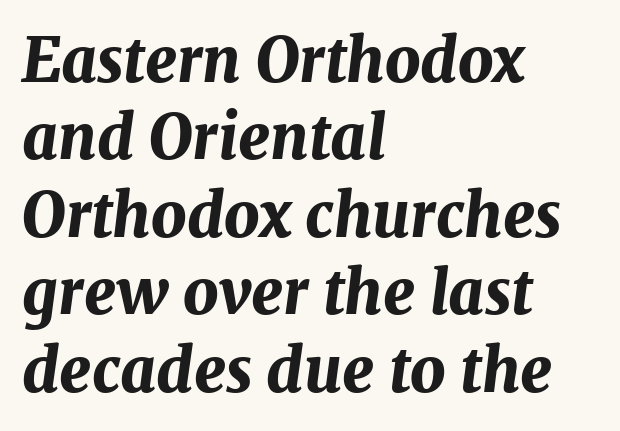
{"italic": "yes", "lean": "right", "slant_degrees": 7, "bold": "yes", "weight": "bold", "width": "normal", "stroke_contrast": "medium", "x_height": "medium", "monospaced": "no", "underline": "no", "align": "left", "line_spacing": "normal", "line_spacing_ratio": 1.27, "letter_spacing": "normal", "letter_spacing_em": 0.0, "glyph_px": 61}
